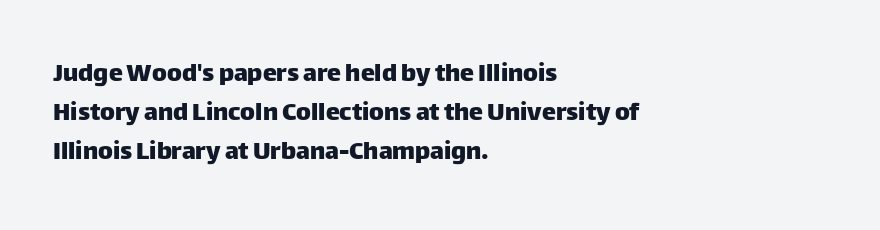
{"serif": "no", "italic": "no", "width": "normal", "stroke_contrast": "low", "x_height": "large", "monospaced": "no", "underline": "no", "align": "left", "line_spacing": "normal", "line_spacing_ratio": 1.4, "letter_spacing": "normal", "letter_spacing_em": 0.0, "glyph_px": 28}
